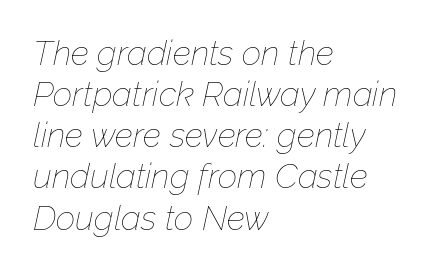
The rendering applies a slant to the glyphs. Think standard paragraph weight, or any step lighter than that. Descender tails drop into unmarked territory. Left-aligned paragraph, ragged on the right. There is no visible air inserted between adjacent glyphs. The rendering uses natural spacing where letterforms have individual widths.
